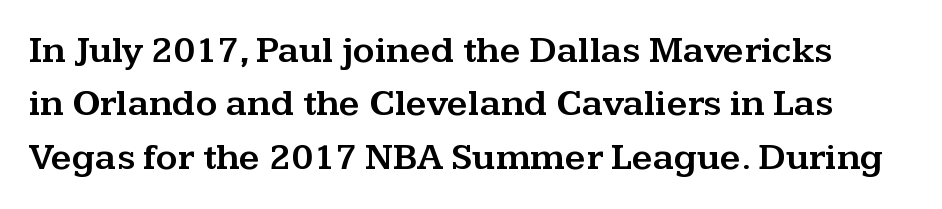
{"serif": "yes", "italic": "no", "width": "wide", "stroke_contrast": "medium", "x_height": "medium", "monospaced": "no", "underline": "no", "line_spacing": "normal", "line_spacing_ratio": 1.44, "letter_spacing": "normal", "letter_spacing_em": 0.0, "glyph_px": 37}
